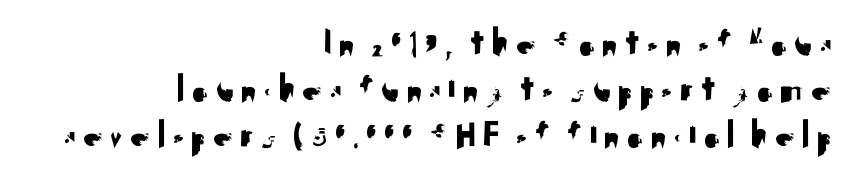
The image shows 40 px sans-serif type, upright; set right-aligned, tight line spacing (1.15x), not underlined; medium stroke contrast and a small x-height.
